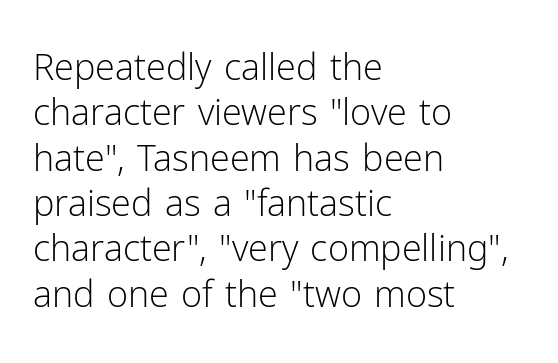
The image shows 36 px light sans-serif type, upright; set left-aligned, normal line spacing (1.26x), normal letter spacing, not underlined; low stroke contrast and a medium x-height.
